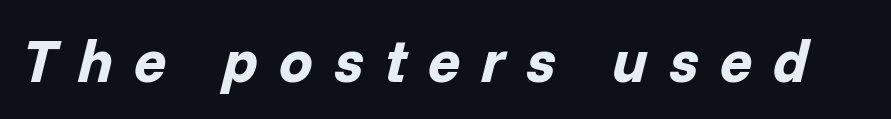
The letters are spread apart with noticeably loose tracking. The strokes are fattened all the way to bold. Every character sits at an angle, as italics do. This sample has the flowing, uneven cadence of proportional lettering. Descenders hang freely into open space.
